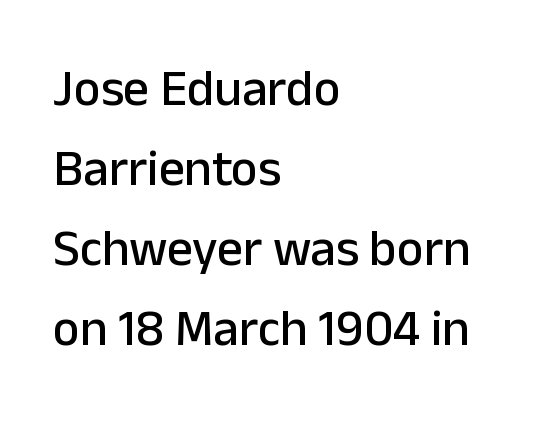
Q: Is the text italic (slanted)? A: No, it is upright.
Q: Is the typeface a serif or a sans-serif typeface? A: Sans-serif.
Q: Is the text underlined? A: No.
Q: How is the paragraph aligned? A: Left-aligned.
Q: Is the spacing between letters normal or unusually wide? A: Normal.
Q: Is the spacing between lines tight, normal or loose? A: Normal.
Q: Width (condensed, normal, or wide)? A: Normal.
Q: Stroke contrast? A: Low.
Q: x-height? A: Medium.
Q: Monospaced? A: No.
